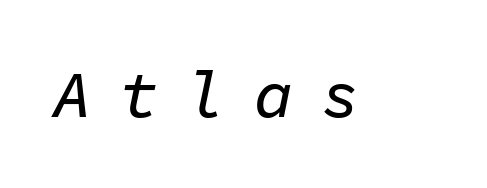
The image shows 65 px text type, italic (leaning right), monospaced; set unusually wide letter spacing (+0.43 em), not underlined; low stroke contrast and a medium x-height.
